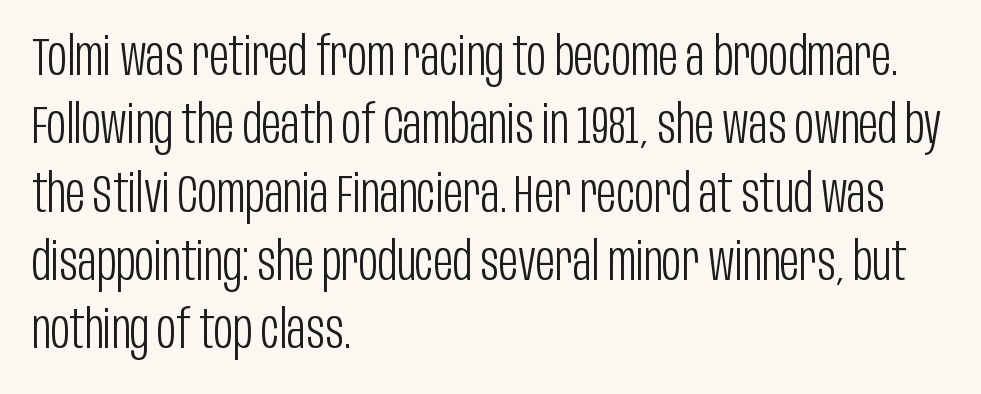
Q: Is the text bold? A: No.
Q: Is the text italic (slanted)? A: No, it is upright.
Q: Is the typeface a serif or a sans-serif typeface? A: Sans-serif.
Q: Is the text underlined? A: No.
Q: How is the paragraph aligned? A: Left-aligned.
Q: Is the spacing between letters normal or unusually wide? A: Normal.
Q: Is the spacing between lines tight, normal or loose? A: Normal.
Q: Width (condensed, normal, or wide)? A: Condensed.
Q: Stroke contrast? A: Low.
Q: x-height? A: Large.
Q: Monospaced? A: No.
